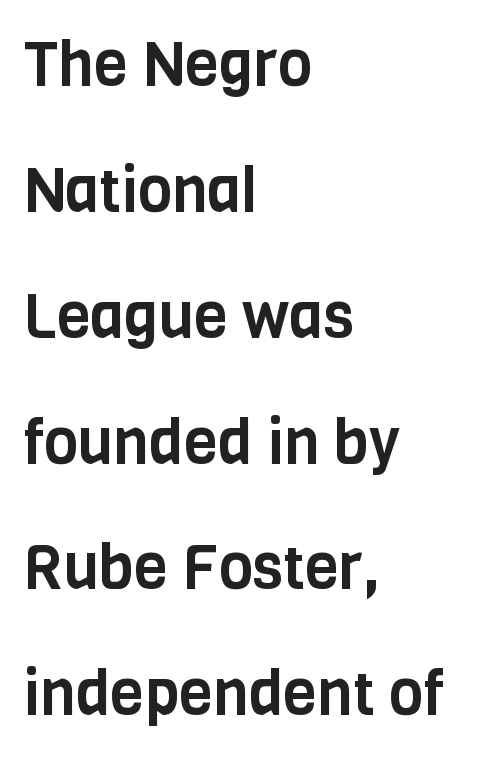
The image shows 62 px condensed sans-serif type, upright; set left-aligned, loose line spacing (2.03x), normal letter spacing, not underlined; low stroke contrast and a large x-height.
